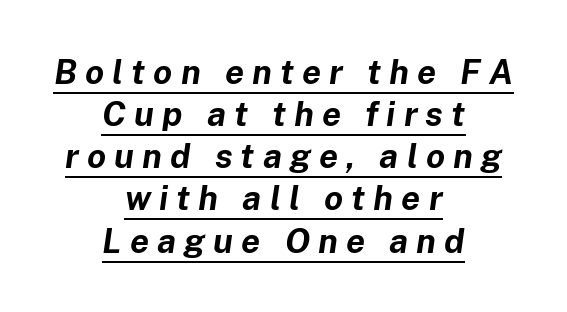
Loose tracking; the words dissolve into strings of separated letters. Descenders here cross a horizontal rule under the line. The text carries the slant typical of an italic or oblique font. The letters advance in unequal steps, a hallmark of proportional type. Set as a true bold cut, around the 700 mark.
